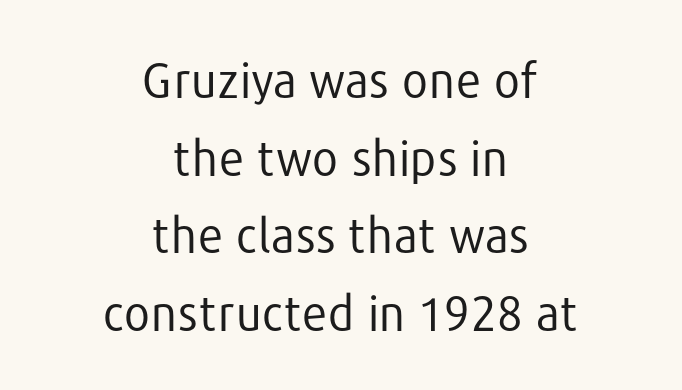
Here the designer chose a conventional face with non-uniform glyph widths. Every character sits straight up, as roman type does. Is this a sans? Yes — the strokes have no serifs. Words float on clear page, feet unadorned.
